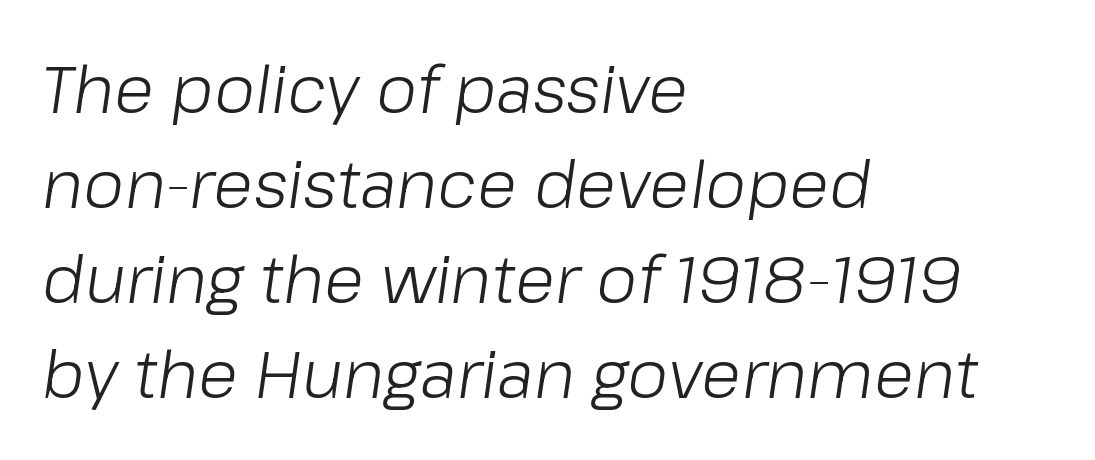
The image shows 66 px light type, italic (leaning right); set left-aligned, normal line spacing (1.44x), normal letter spacing, not underlined; low stroke contrast and a medium x-height.
